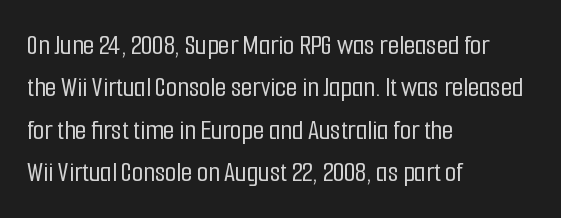
Q: Is the text italic (slanted)? A: No, it is upright.
Q: Is the typeface a serif or a sans-serif typeface? A: Sans-serif.
Q: Is the text underlined? A: No.
Q: How is the paragraph aligned? A: Left-aligned.
Q: Is the spacing between letters normal or unusually wide? A: Normal.
Q: Is the spacing between lines tight, normal or loose? A: Normal.
Q: Width (condensed, normal, or wide)? A: Condensed.
Q: Stroke contrast? A: Low.
Q: x-height? A: Medium.
Q: Monospaced? A: No.
